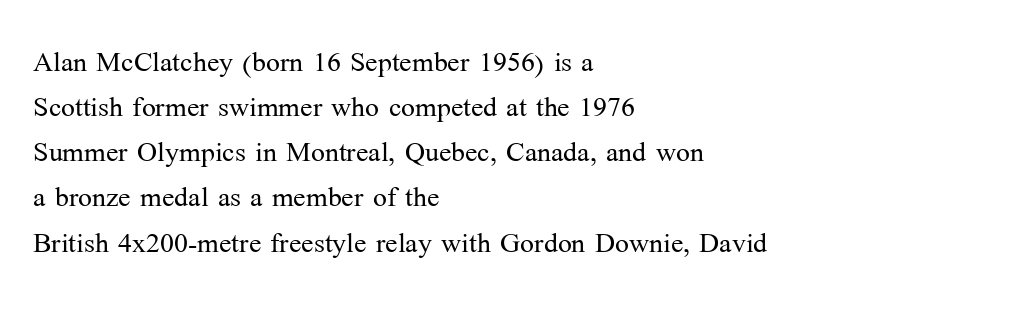
Each row of text sits above clean, open space. Visually the block forms a straight wall on the left and a jagged coastline on the right. Do the characters align in a grid? No, the font is proportional. Characters follow at the spacing the type designer built in. The strokes are not fattened; the text isn't bold. Ordinary non-slanted type is in use.
